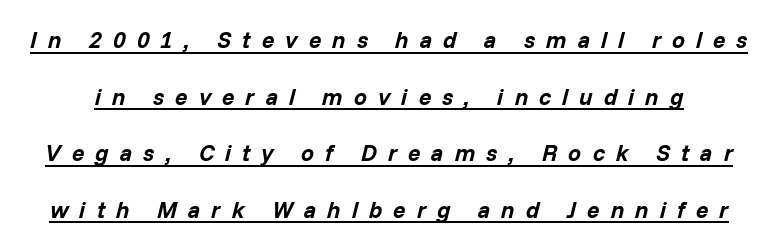
The image shows 23 px bold type, italic (leaning right); set loose line spacing (2.46x), unusually wide letter spacing (+0.48 em), underlined.
